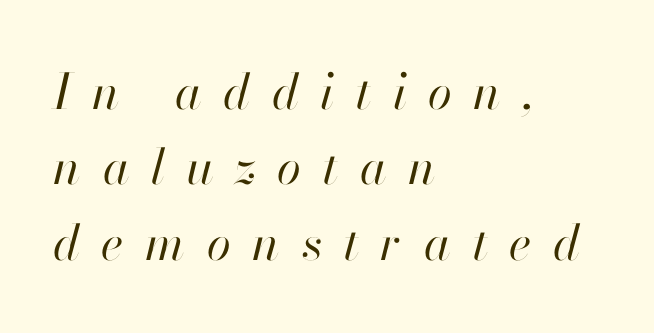
Q: Is the text bold? A: No.
Q: Is the text italic (slanted)? A: Yes, it leans right by about 13 degrees.
Q: Is the text underlined? A: No.
Q: How is the paragraph aligned? A: Left-aligned.
Q: Is the spacing between letters normal or unusually wide? A: Unusually wide.
Q: Is the spacing between lines tight, normal or loose? A: Normal.
Q: Width (condensed, normal, or wide)? A: Normal.
Q: Stroke contrast? A: High.
Q: x-height? A: Small.
Q: Monospaced? A: No.
